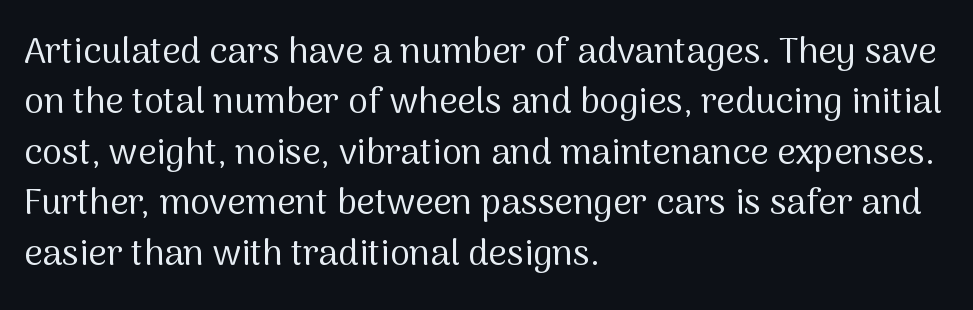
Q: Is the text bold? A: No.
Q: Is the text italic (slanted)? A: No, it is upright.
Q: Is the typeface a serif or a sans-serif typeface? A: Sans-serif.
Q: Is the text underlined? A: No.
Q: How is the paragraph aligned? A: Left-aligned.
Q: Is the spacing between letters normal or unusually wide? A: Normal.
Q: Is the spacing between lines tight, normal or loose? A: Normal.
Q: Width (condensed, normal, or wide)? A: Normal.
Q: Stroke contrast? A: Medium.
Q: x-height? A: Medium.
Q: Monospaced? A: No.
